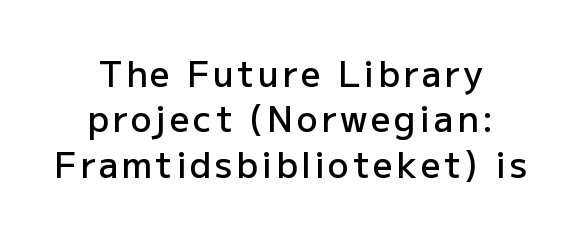
The space beneath each line is pristine and unruled. The characters display no serif detailing; their extremities are plain. Every row of glyphs is offset so its center matches the block's center. Varying glyph widths throughout — classic text-font behaviour. Quick note: not italic, upright. Stroke thickness is moderately raised; the sample reads as semibold.
